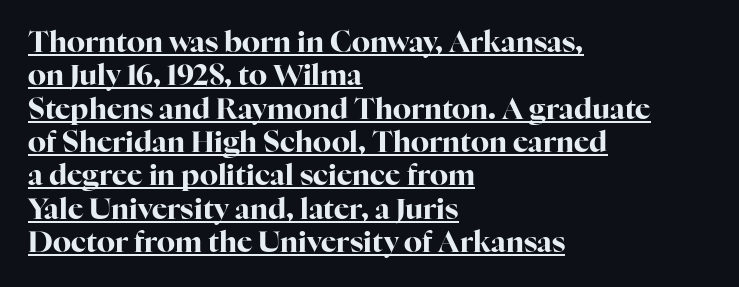
Q: Is the text bold? A: Yes.
Q: Is the text italic (slanted)? A: No, it is upright.
Q: Is the typeface a serif or a sans-serif typeface? A: Serif.
Q: Is the text underlined? A: Yes.
Q: How is the paragraph aligned? A: Left-aligned.
Q: Is the spacing between letters normal or unusually wide? A: Normal.
Q: Is the spacing between lines tight, normal or loose? A: Tight.
Q: Width (condensed, normal, or wide)? A: Normal.
Q: Stroke contrast? A: High.
Q: x-height? A: Medium.
Q: Monospaced? A: No.
